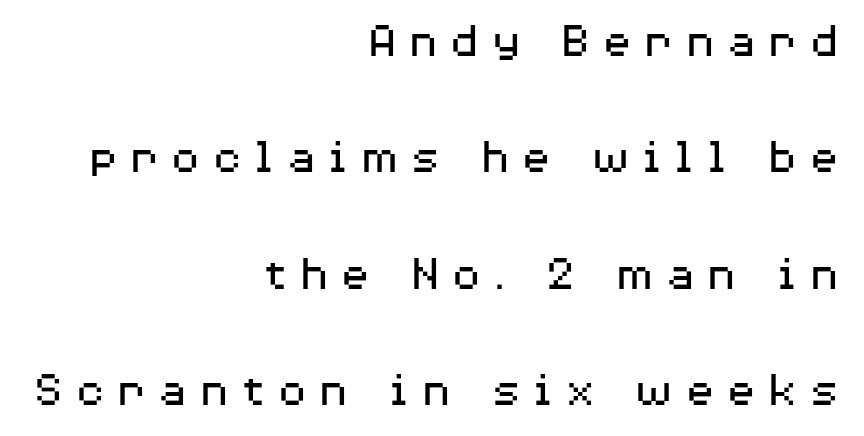
The image shows 50 px regular-weight, wide sans-serif type, upright; set right-aligned, loose line spacing (2.33x), unusually wide letter spacing (+0.22 em), not underlined; medium stroke contrast and a medium x-height.
